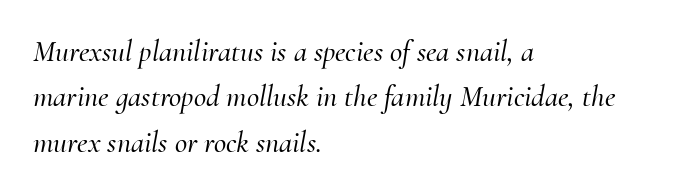
The letters carry serifs — small finishing strokes at the ends of their stems. All the whitespace from short lines collects on the right. These lines sit exactly where default settings would place them. The specimen reads as italic at a glance.
